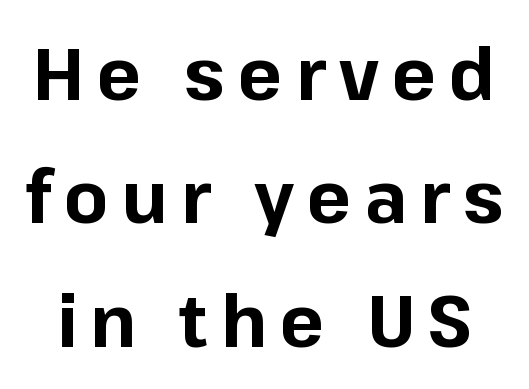
Q: Is the text bold? A: Yes.
Q: Is the text italic (slanted)? A: No, it is upright.
Q: Is the typeface a serif or a sans-serif typeface? A: Sans-serif.
Q: Is the text underlined? A: No.
Q: Is the spacing between lines tight, normal or loose? A: Normal.
Q: Width (condensed, normal, or wide)? A: Normal.
Q: Stroke contrast? A: Low.
Q: x-height? A: Medium.
Q: Monospaced? A: No.
